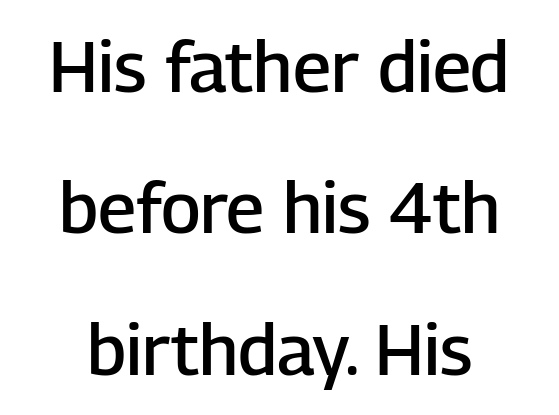
{"serif": "no", "italic": "no", "bold": "semi", "weight": "semibold", "width": "normal", "stroke_contrast": "low", "x_height": "medium", "monospaced": "no", "underline": "no", "line_spacing": "loose", "line_spacing_ratio": 1.99, "letter_spacing": "normal", "letter_spacing_em": 0.0, "glyph_px": 71}
